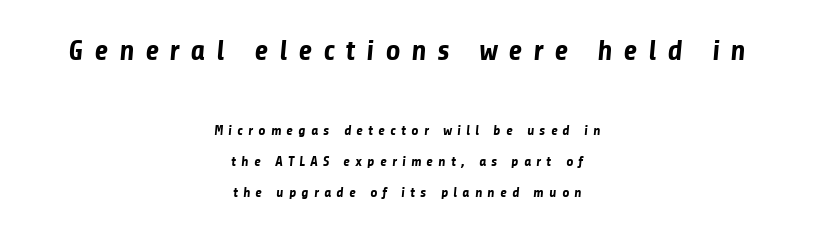
Here the first block reads like a headline and the second like body copy. A typesetter would call this heavily tracked-out type. Line spacing here is loose. Is this a fixed-width face? No — the glyphs have proportional, varying widths. Plenty of ink on the page — the face is bold.
